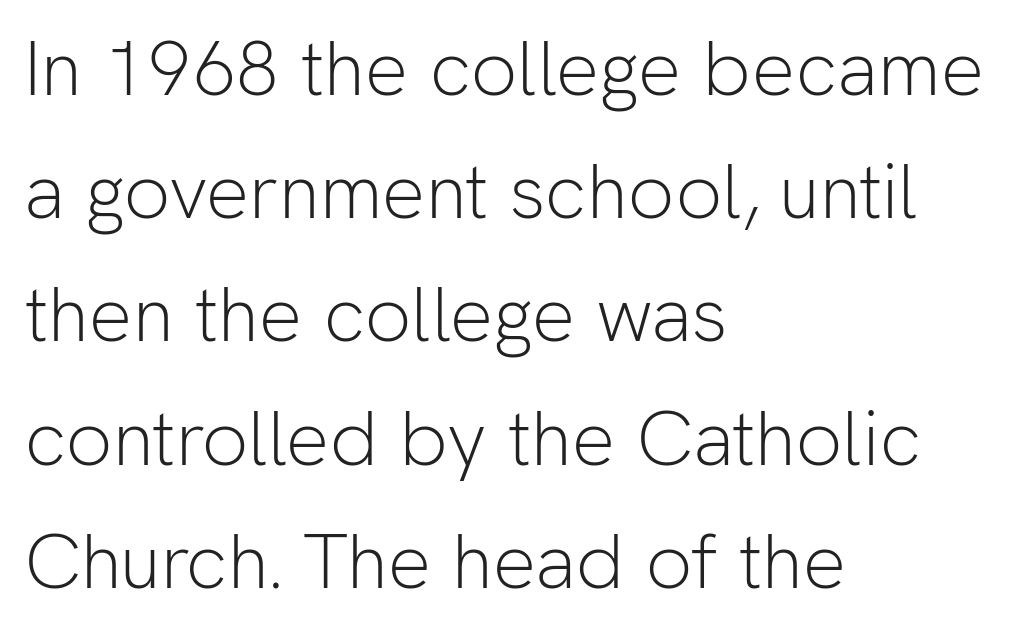
The image shows 77 px light sans-serif type, upright; set left-aligned, normal line spacing (1.6x), normal letter spacing, not underlined; low stroke contrast and a medium x-height.
